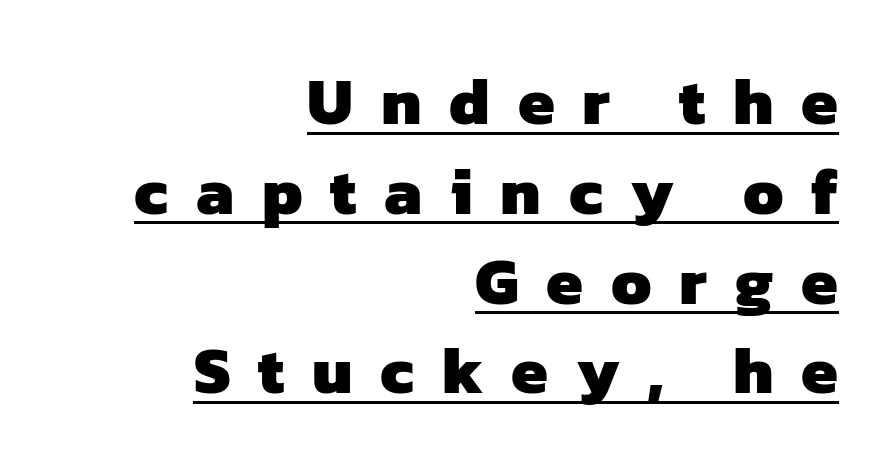
{"serif": "no", "bold": "yes", "weight": "heavy", "width": "normal", "stroke_contrast": "low", "x_height": "medium", "monospaced": "no", "underline": "yes", "align": "right", "line_spacing": "normal", "line_spacing_ratio": 1.36, "letter_spacing": "wide", "letter_spacing_em": 0.42, "glyph_px": 66}
